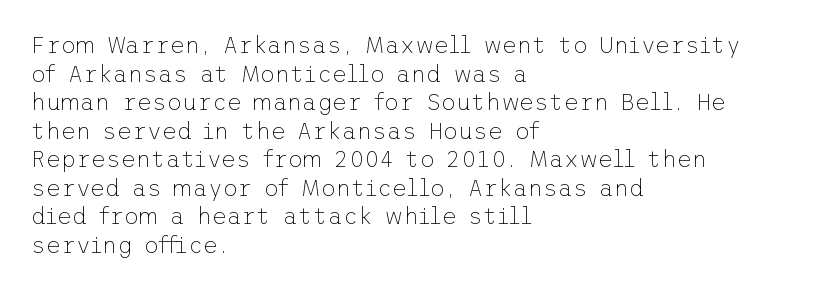
{"italic": "no", "bold": "no", "underline": "no", "align": "left", "line_spacing_ratio": 1.24, "letter_spacing": "normal", "letter_spacing_em": 0.0, "glyph_px": 23}
